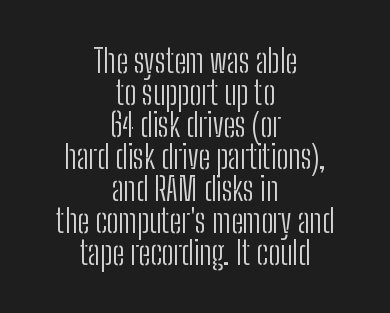
{"serif": "no", "italic": "no", "bold": "no", "weight": "light", "width": "condensed", "stroke_contrast": "low", "x_height": "medium", "monospaced": "no", "underline": "no", "align": "center", "line_spacing": "tight", "line_spacing_ratio": 1.0, "letter_spacing": "normal", "letter_spacing_em": 0.0, "glyph_px": 32}
